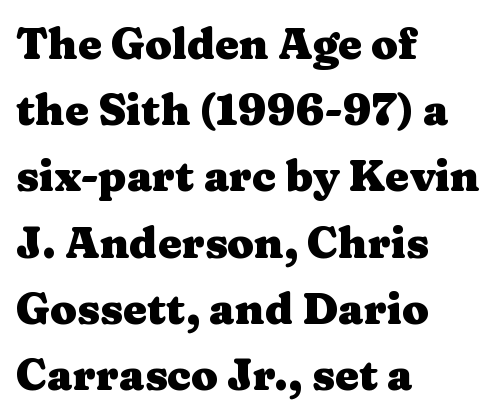
{"serif": "yes", "italic": "no", "bold": "yes", "weight": "heavy", "width": "wide", "stroke_contrast": "medium", "x_height": "medium", "monospaced": "no", "underline": "no", "align": "left", "line_spacing": "normal", "line_spacing_ratio": 1.54, "letter_spacing": "normal", "letter_spacing_em": 0.0, "glyph_px": 43}
